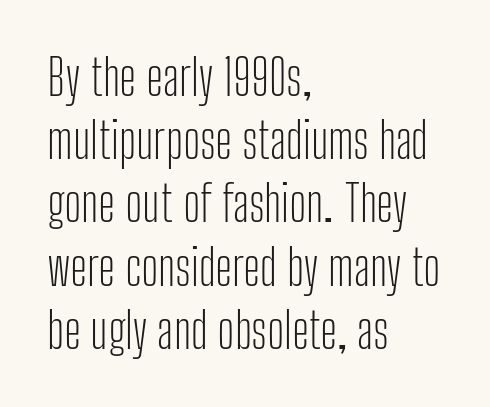
The image shows 49 px light, condensed sans-serif type, upright; set left-aligned, normal line spacing (1.29x), normal letter spacing, not underlined; low stroke contrast and a medium x-height.
